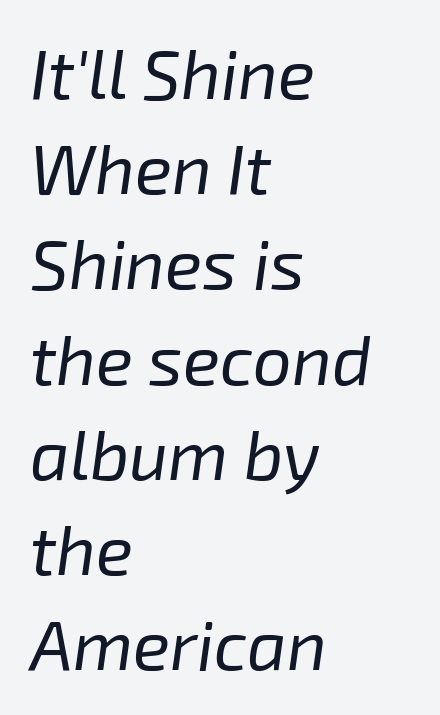
The image shows 69 px regular-weight type, italic (leaning right); set left-aligned, normal line spacing (1.38x), normal letter spacing, not underlined; low stroke contrast and a medium x-height.
